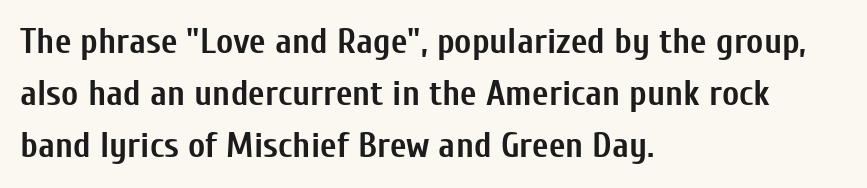
Weight check: bold — yes, fully. Interline gaps are of average width in this sample. The type family on display is of the sans-serif kind. Nope, not italic — everything's standing straight. The paragraph shown leans on its left margin. Varying glyph widths throughout — classic text-font behaviour.
